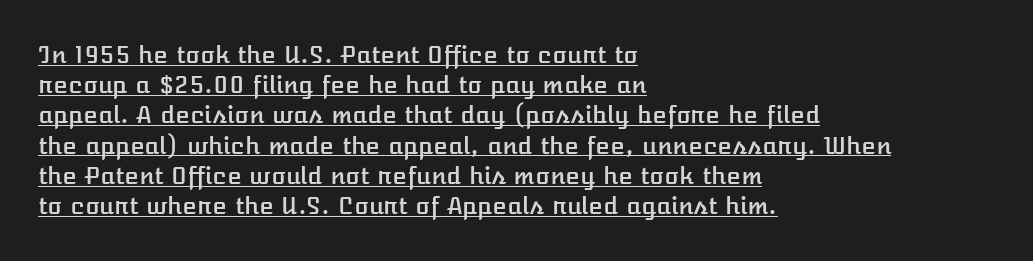
Q: Is the text italic (slanted)? A: No, it is upright.
Q: Is the text underlined? A: Yes.
Q: How is the paragraph aligned? A: Left-aligned.
Q: Is the spacing between letters normal or unusually wide? A: Normal.
Q: Is the spacing between lines tight, normal or loose? A: Normal.
